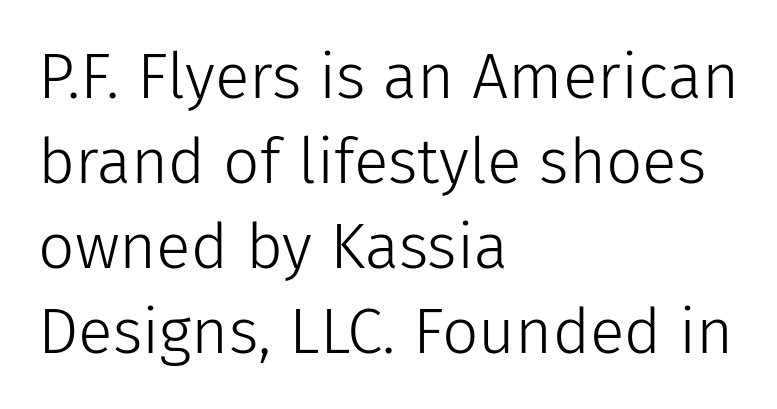
The image shows 64 px light sans-serif type, upright; set left-aligned, normal line spacing (1.33x), normal letter spacing, not underlined; low stroke contrast and a medium x-height.
